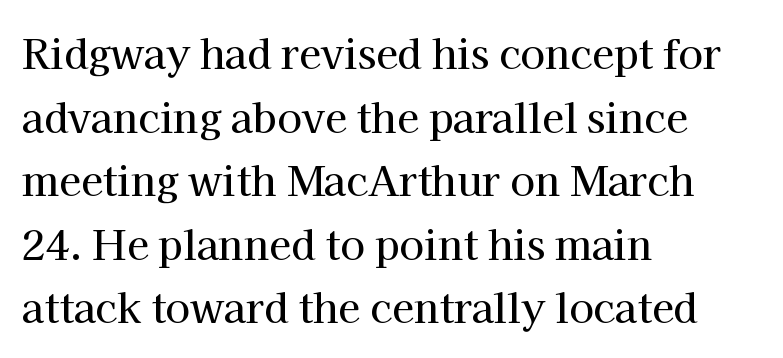
The image shows 40 px serif type, upright; set left-aligned, normal line spacing (1.59x), normal letter spacing, not underlined; high stroke contrast and a medium x-height.
